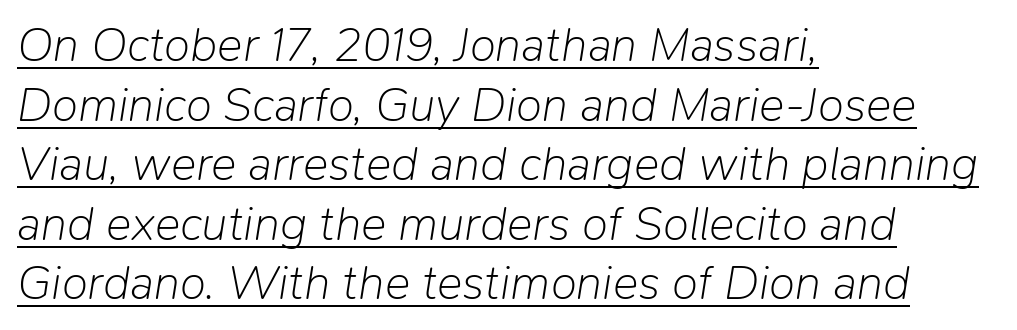
Default kerning and tracking; the words read as compact shapes. Yep, that's italic — everything's leaning. Reading down the block, your eye returns to a fixed left position each line. Is this a fixed-width face? No — the glyphs have proportional, varying widths. The letters look calm and open, with moderate or lighter stems.
